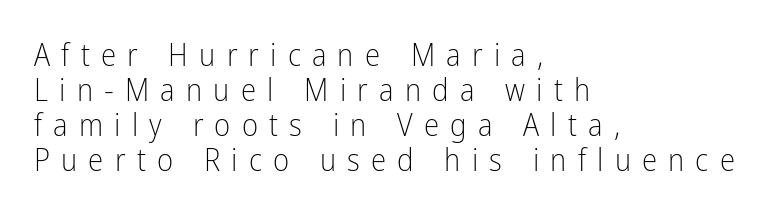
{"serif": "no", "italic": "no", "bold": "no", "weight": "light", "width": "condensed", "stroke_contrast": "low", "x_height": "medium", "monospaced": "no", "underline": "no", "align": "left", "line_spacing": "tight", "line_spacing_ratio": 1.13, "letter_spacing": "wide", "letter_spacing_em": 0.36, "glyph_px": 31}
